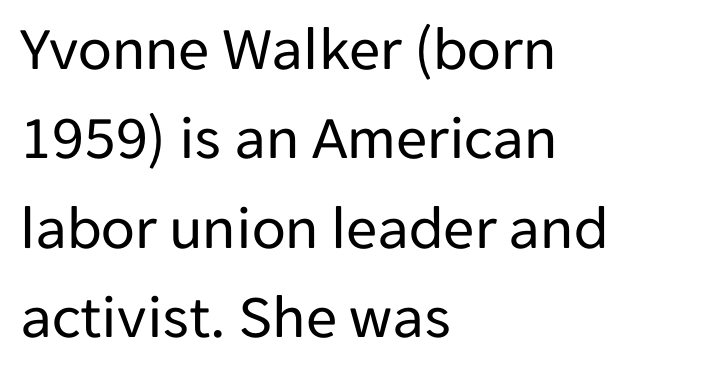
{"serif": "no", "italic": "no", "bold": "no", "weight": "regular", "width": "normal", "stroke_contrast": "low", "x_height": "medium", "monospaced": "no", "underline": "no", "align": "left", "line_spacing": "normal", "line_spacing_ratio": 1.44, "letter_spacing": "normal", "letter_spacing_em": 0.0, "glyph_px": 62}
